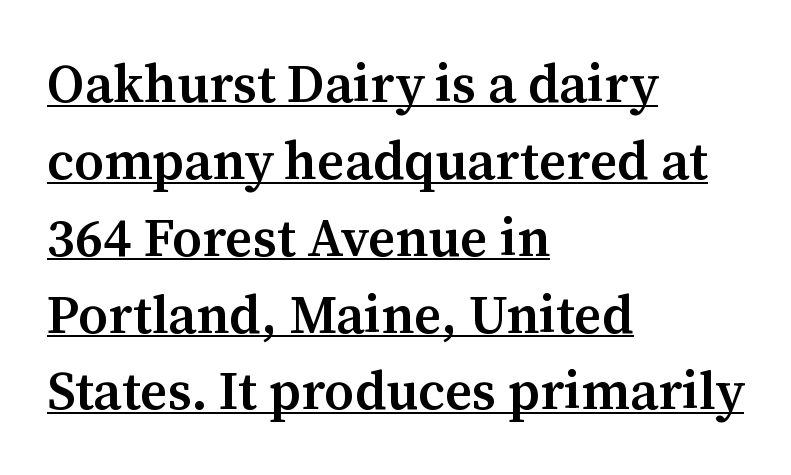
Q: Is the text bold? A: Semi-bold.
Q: Is the text italic (slanted)? A: No, it is upright.
Q: Is the typeface a serif or a sans-serif typeface? A: Serif.
Q: Is the text underlined? A: Yes.
Q: How is the paragraph aligned? A: Left-aligned.
Q: Is the spacing between letters normal or unusually wide? A: Normal.
Q: Is the spacing between lines tight, normal or loose? A: Normal.
Q: Width (condensed, normal, or wide)? A: Normal.
Q: Stroke contrast? A: Medium.
Q: x-height? A: Medium.
Q: Monospaced? A: No.
